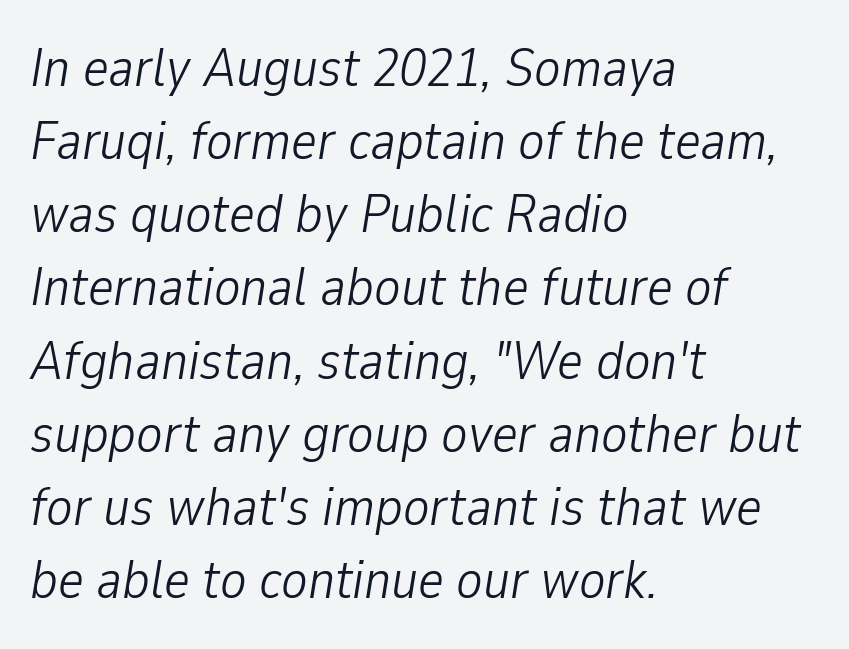
The image shows 55 px light, condensed type, italic (leaning right); set left-aligned, normal line spacing (1.33x), normal letter spacing, not underlined; low stroke contrast and a medium x-height.
